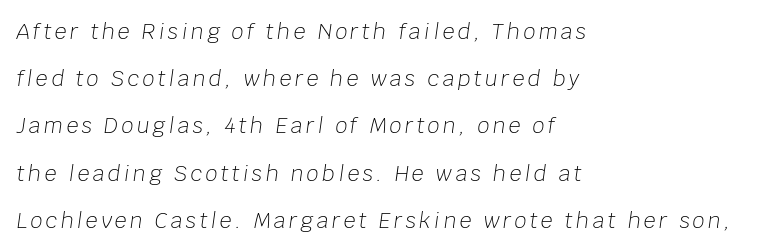
This block would shrink considerably if given ordinary leading; it's expanded now. Each line starts at the same left margin while the right side varies. Summary of weight: not heavy and not bold. Type without underlining.
